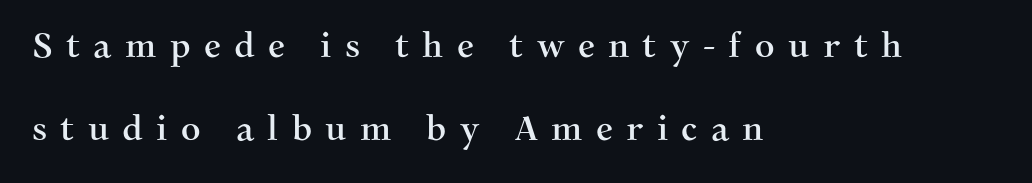
{"serif": "yes", "italic": "no", "width": "normal", "stroke_contrast": "medium", "x_height": "medium", "monospaced": "no", "underline": "no", "align": "left", "line_spacing": "loose", "line_spacing_ratio": 2.45, "letter_spacing": "wide", "letter_spacing_em": 0.39, "glyph_px": 34}
